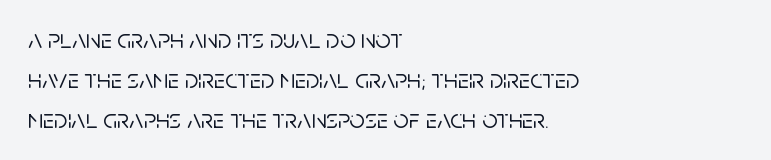
The image shows 27 px text type, upright; set left-aligned, normal line spacing (1.48x), normal letter spacing, not underlined.
